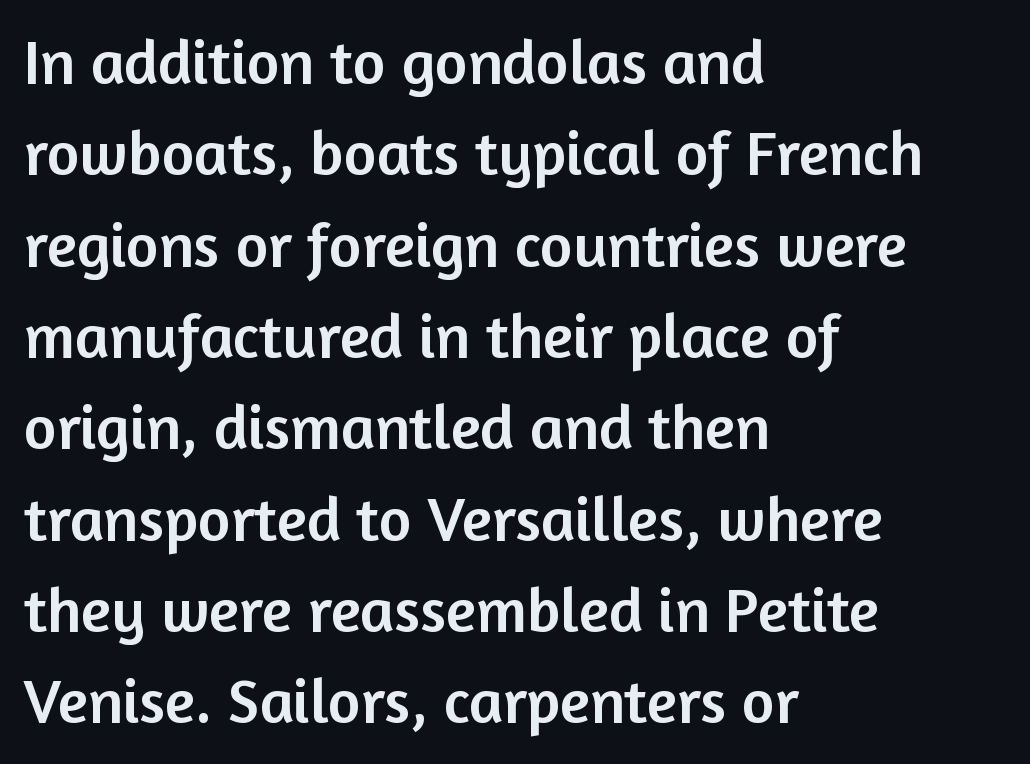
Q: Is the text italic (slanted)? A: No, it is upright.
Q: Is the typeface a serif or a sans-serif typeface? A: Sans-serif.
Q: Is the text underlined? A: No.
Q: How is the paragraph aligned? A: Left-aligned.
Q: Is the spacing between letters normal or unusually wide? A: Normal.
Q: Is the spacing between lines tight, normal or loose? A: Normal.
Q: Width (condensed, normal, or wide)? A: Normal.
Q: Stroke contrast? A: Low.
Q: x-height? A: Medium.
Q: Monospaced? A: No.
